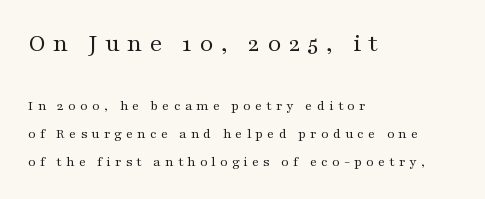
{"italic": "no", "bold": "no", "underline": "no", "align": "left", "line_spacing": "loose", "line_spacing_ratio": 1.98, "letter_spacing": "wide", "letter_spacing_em": 0.3, "larger_block": "first", "size_ratio": 1.79, "glyph_px": 25}
